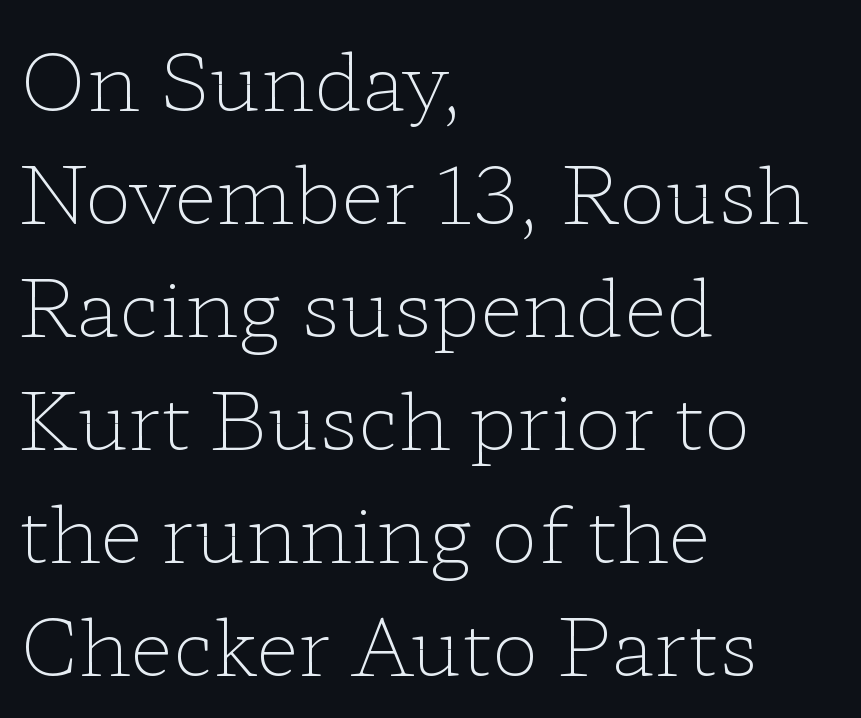
The image shows 79 px light, wide serif type, upright; set left-aligned, normal line spacing (1.43x), normal letter spacing, not underlined; low stroke contrast and a medium x-height.
